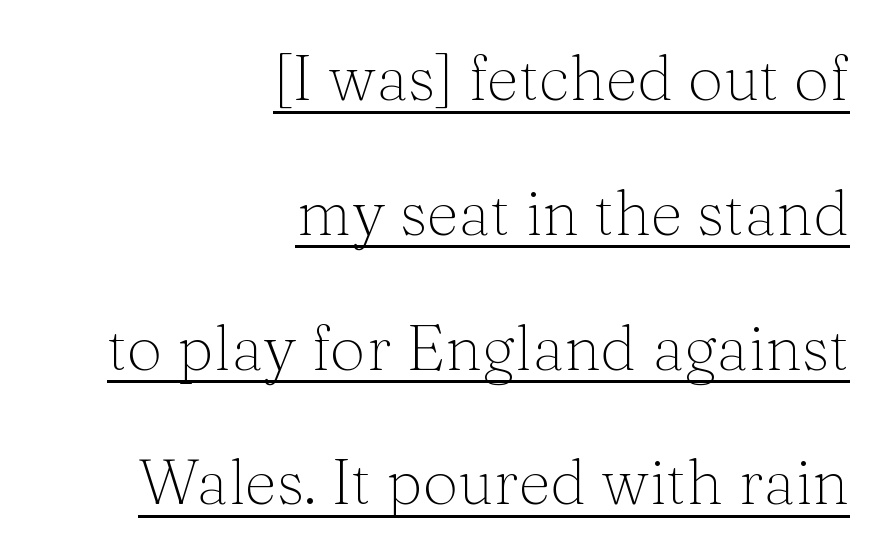
Q: Is the text bold? A: No.
Q: Is the text italic (slanted)? A: No, it is upright.
Q: Is the typeface a serif or a sans-serif typeface? A: Serif.
Q: Is the text underlined? A: Yes.
Q: How is the paragraph aligned? A: Right-aligned.
Q: Is the spacing between letters normal or unusually wide? A: Normal.
Q: Is the spacing between lines tight, normal or loose? A: Loose.
Q: Width (condensed, normal, or wide)? A: Normal.
Q: Stroke contrast? A: Medium.
Q: x-height? A: Medium.
Q: Monospaced? A: No.
